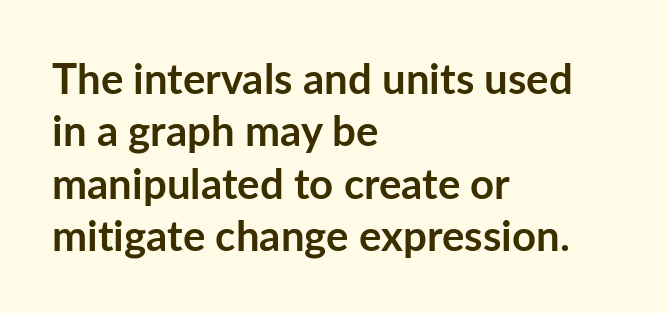
The image shows 42 px semibold sans-serif type, upright; set left-aligned, normal line spacing (1.25x), normal letter spacing, not underlined; low stroke contrast and a medium x-height.
